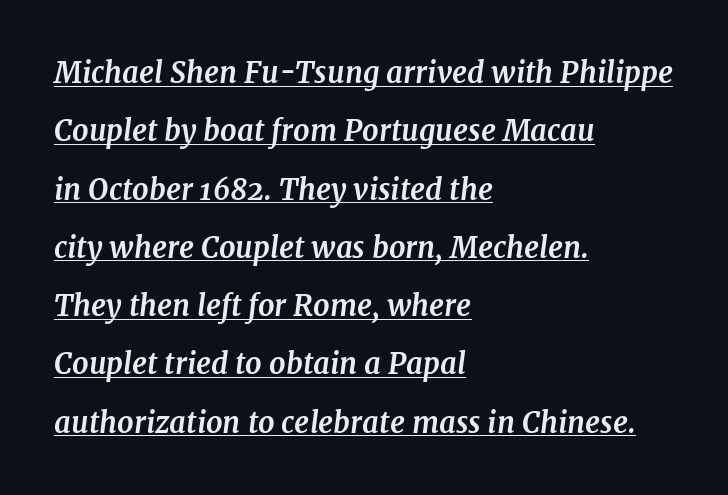
Each letter keeps its own natural width here, so spacing adapts to shape. Font category for this specimen: serif. A typesetter would mark this as italic. Chunky letters — that's bold for sure. The horizontal fit of the characters is conventional and even.
